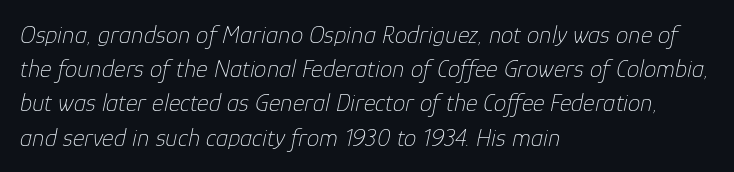
The image shows 25 px text type, italic (leaning right); set left-aligned, normal line spacing (1.37x), normal letter spacing, not underlined.
